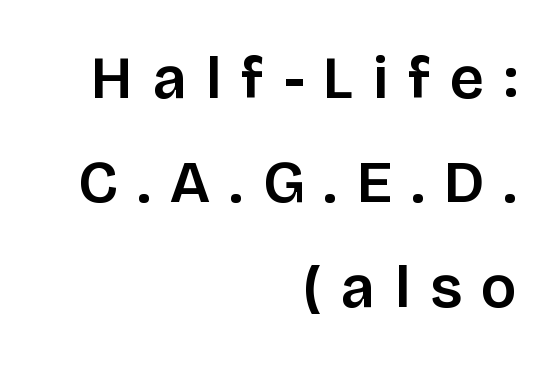
Q: Is the text italic (slanted)? A: No, it is upright.
Q: Is the typeface a serif or a sans-serif typeface? A: Sans-serif.
Q: Is the text underlined? A: No.
Q: How is the paragraph aligned? A: Right-aligned.
Q: Is the spacing between letters normal or unusually wide? A: Unusually wide.
Q: Width (condensed, normal, or wide)? A: Normal.
Q: Stroke contrast? A: Low.
Q: x-height? A: Large.
Q: Monospaced? A: No.
